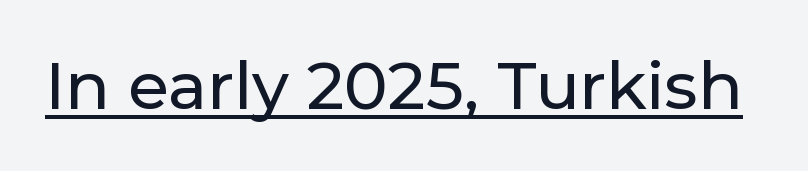
{"serif": "no", "italic": "no", "width": "normal", "stroke_contrast": "low", "x_height": "medium", "monospaced": "no", "underline": "yes", "letter_spacing": "normal", "letter_spacing_em": 0.0, "glyph_px": 66}
